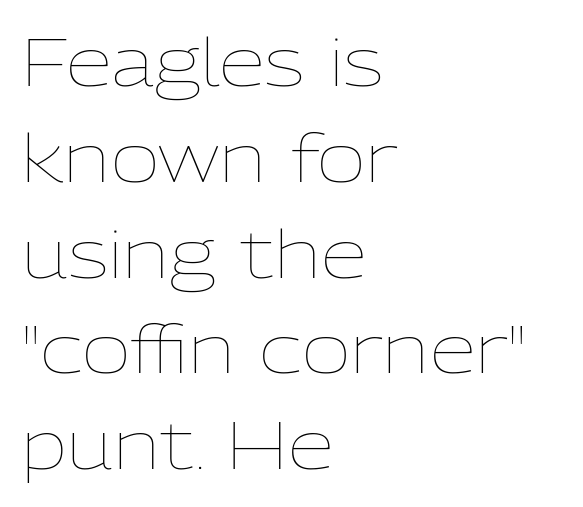
Anything drawn beneath the words? Only blank space. This sample uses plain, unmodified letter spacing. The weight would be labelled regular, book, light, or lighter still. Alignment: flush left. Baseline-to-baseline distance is the conventional proportion of letter height.
